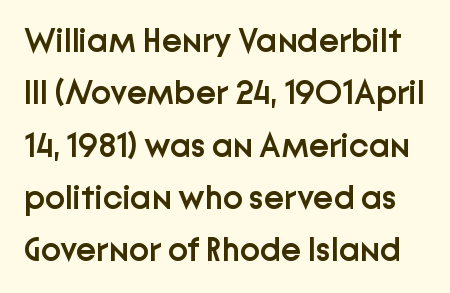
Type without underlining. The letterforms sit shoulder to shoulder at normal distance. The strokes are fattened partway — semibold, not bold. This sample uses a sans-serif face. Looks like regular typesetting: each glyph gets only the width it needs. The block of text has a typical density, with ordinary space between rows.
